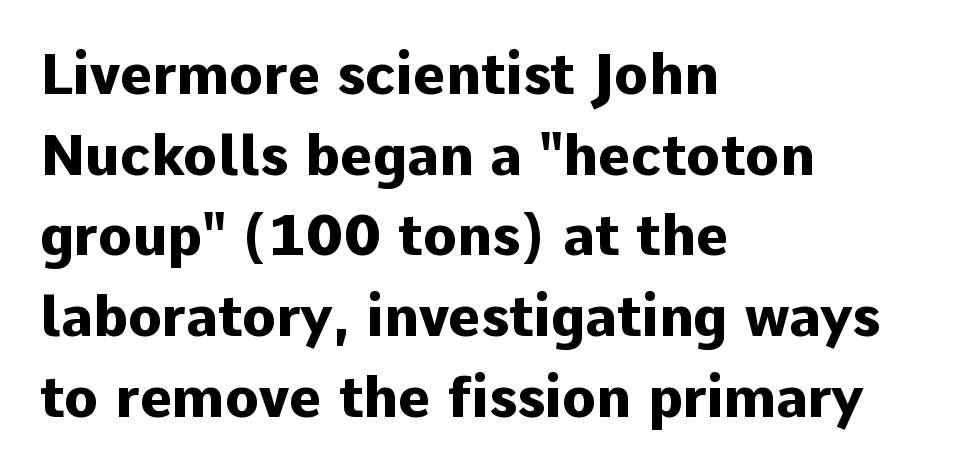
The image shows 56 px heavy sans-serif type, upright; set left-aligned, normal line spacing (1.44x), normal letter spacing, not underlined; low stroke contrast and a medium x-height.
